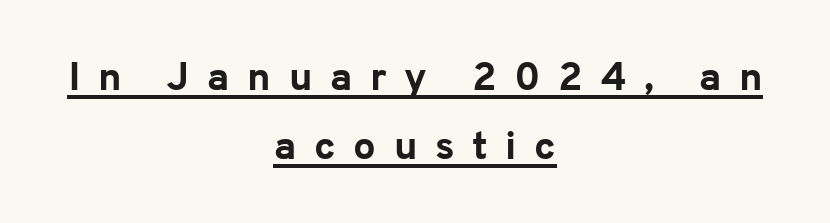
Q: Is the text bold? A: Yes.
Q: Is the text italic (slanted)? A: No, it is upright.
Q: Is the typeface a serif or a sans-serif typeface? A: Sans-serif.
Q: Is the text underlined? A: Yes.
Q: How is the paragraph aligned? A: Centered.
Q: Is the spacing between letters normal or unusually wide? A: Unusually wide.
Q: Width (condensed, normal, or wide)? A: Normal.
Q: Stroke contrast? A: Low.
Q: x-height? A: Medium.
Q: Monospaced? A: No.
